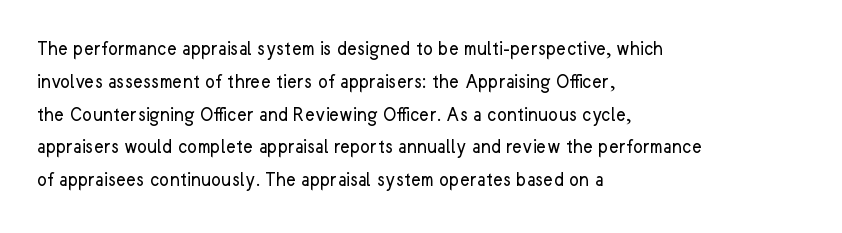
Q: Is the text bold? A: No.
Q: Is the text italic (slanted)? A: No, it is upright.
Q: Is the text underlined? A: No.
Q: How is the paragraph aligned? A: Left-aligned.
Q: Is the spacing between letters normal or unusually wide? A: Normal.
Q: Is the spacing between lines tight, normal or loose? A: Normal.
